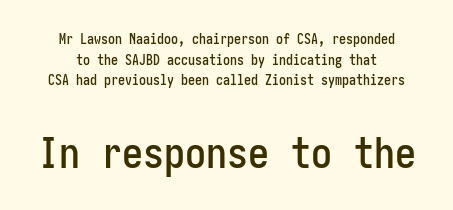
Plain, unruled lines of type. Reading down the column, the eye jumps a familiar distance to each next line. Upright lettering throughout. The letterforms sit shoulder to shoulder at normal distance. Two sizes are in play, and the larger belongs to the second block. Grotesque or geometric, the face here clearly has no serifs.
